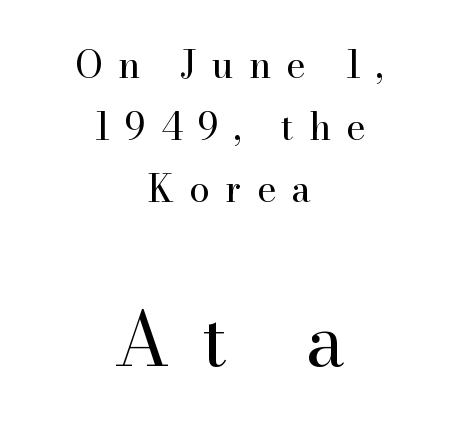
The axis of the letterforms is exactly vertical. Vertically, the passage feels balanced, rows spaced as you'd expect. Where is the straight margin? There isn't one; the lines are centered. Someone cranked the tracking dial way up on this one. Is this a fixed-width face? No — the glyphs have proportional, varying widths. The zone under the glyphs is completely vacant.
